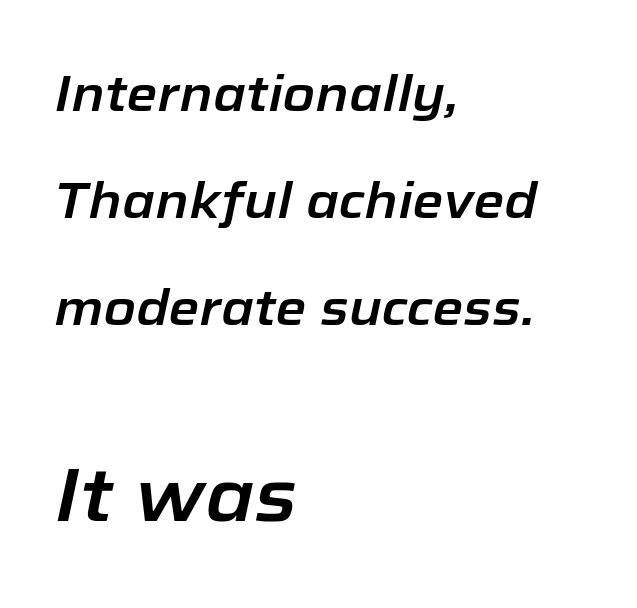
The image shows 75 px text type, italic (leaning right); set left-aligned, loose line spacing (2.14x), normal letter spacing, not underlined; the second (bottom) block is 1.5x larger; low stroke contrast and a medium x-height.
